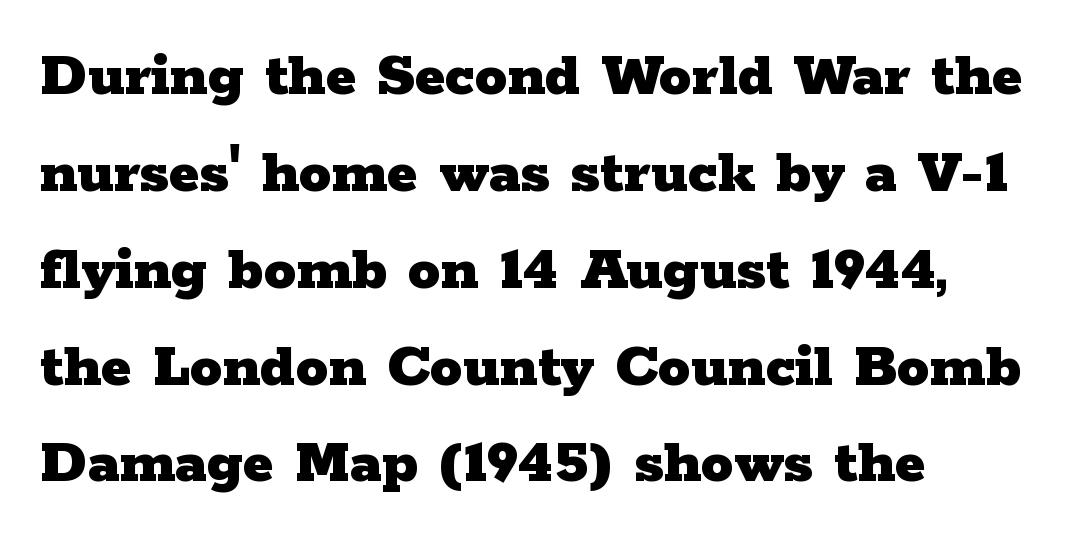
Q: Is the text bold? A: Yes.
Q: Is the text italic (slanted)? A: No, it is upright.
Q: Is the typeface a serif or a sans-serif typeface? A: Serif.
Q: Is the text underlined? A: No.
Q: How is the paragraph aligned? A: Left-aligned.
Q: Is the spacing between letters normal or unusually wide? A: Normal.
Q: Is the spacing between lines tight, normal or loose? A: Normal.
Q: Width (condensed, normal, or wide)? A: Wide.
Q: Stroke contrast? A: Low.
Q: x-height? A: Medium.
Q: Monospaced? A: No.
